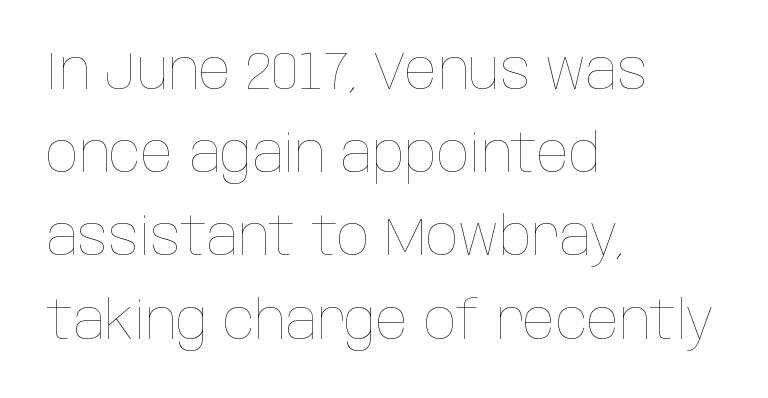
This sample uses an upright cut, with every glyph sitting square on the baseline. Here the designer chose a conventional face with non-uniform glyph widths. Underline: absent. Unbolded letterforms with no extra heft. Does the copy run flush right? No — it runs flush left.
